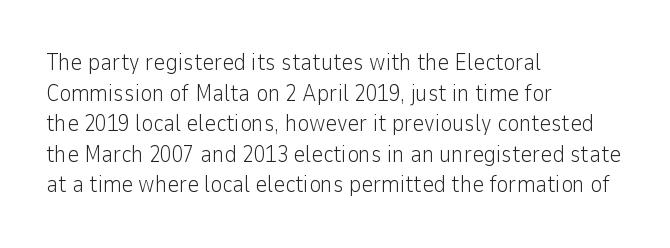
The image shows 23 px text type, upright; set left-aligned, normal line spacing (1.33x), normal letter spacing, not underlined.
